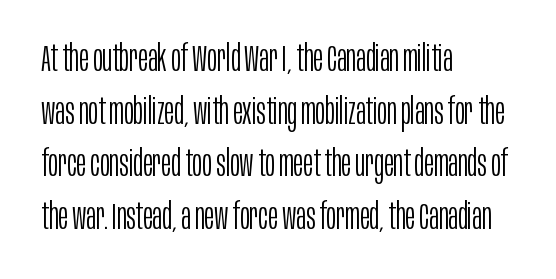
Q: Is the text bold? A: No.
Q: Is the text italic (slanted)? A: No, it is upright.
Q: Is the typeface a serif or a sans-serif typeface? A: Sans-serif.
Q: Is the text underlined? A: No.
Q: How is the paragraph aligned? A: Left-aligned.
Q: Is the spacing between letters normal or unusually wide? A: Normal.
Q: Is the spacing between lines tight, normal or loose? A: Normal.
Q: Width (condensed, normal, or wide)? A: Condensed.
Q: Stroke contrast? A: Low.
Q: x-height? A: Large.
Q: Monospaced? A: No.
